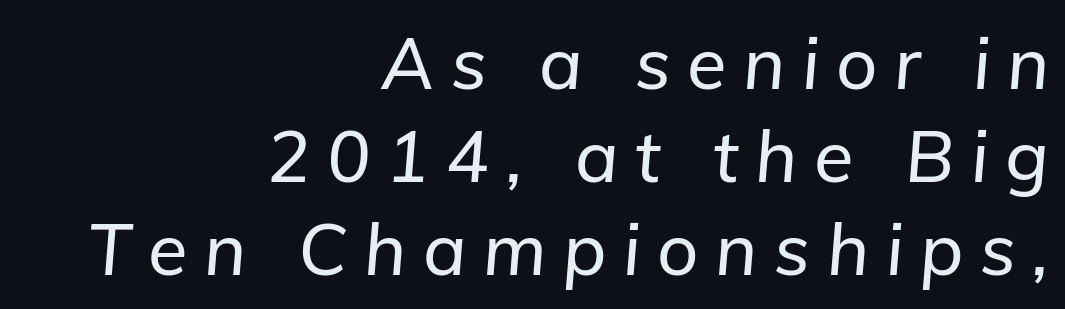
Q: Is the text italic (slanted)? A: Yes, it leans right by about 5 degrees.
Q: Is the text underlined? A: No.
Q: How is the paragraph aligned? A: Right-aligned.
Q: Is the spacing between letters normal or unusually wide? A: Unusually wide.
Q: Is the spacing between lines tight, normal or loose? A: Normal.
Q: Width (condensed, normal, or wide)? A: Normal.
Q: Stroke contrast? A: Low.
Q: x-height? A: Medium.
Q: Monospaced? A: No.
